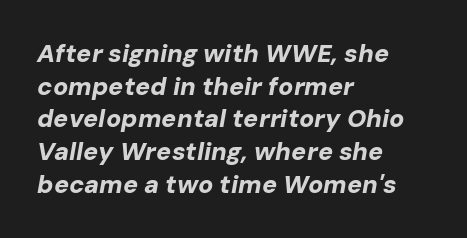
Pretty heavy lettering here — definitely bold. The glyphs are unaccompanied by any horizontal stroke below them. A typesetter would call this leading conventional body-copy spacing. The rag falls on the right side of this text block. Compared with typical body copy, the letter spacing here is the same.
